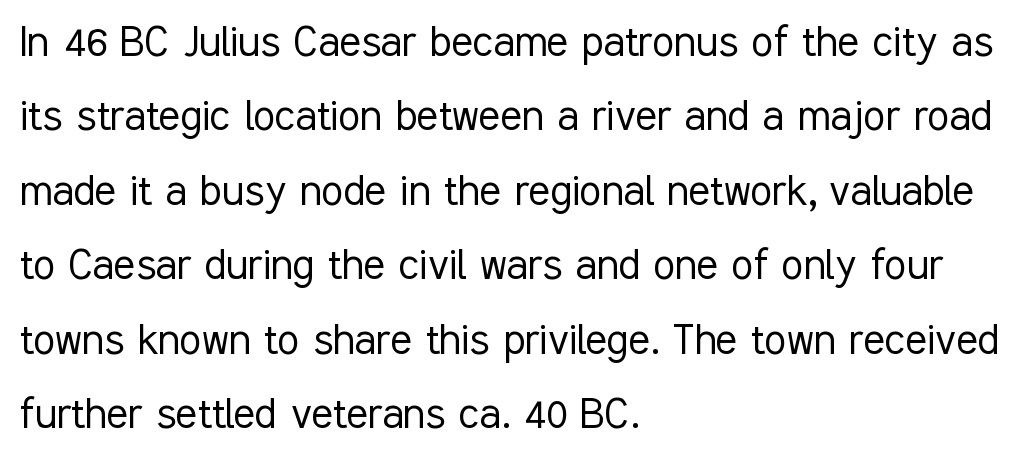
The image shows 50 px light, condensed sans-serif type, upright; set left-aligned, normal line spacing (1.49x), normal letter spacing, not underlined; low stroke contrast and a medium x-height.
